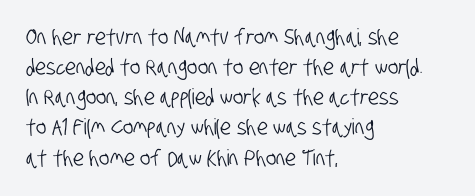
The image shows 22 px text type; set left-aligned, normal line spacing (1.37x), normal letter spacing, not underlined.
